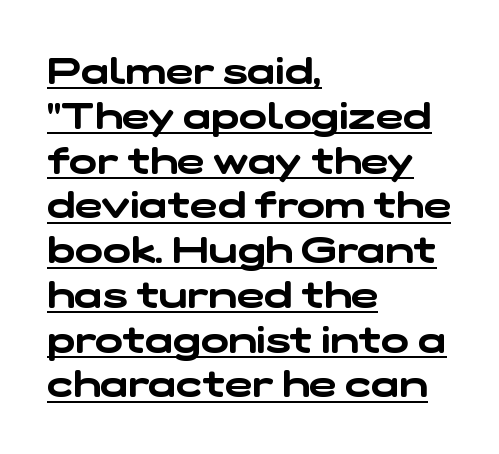
Q: Is the typeface a serif or a sans-serif typeface? A: Sans-serif.
Q: Is the text underlined? A: Yes.
Q: How is the paragraph aligned? A: Left-aligned.
Q: Is the spacing between letters normal or unusually wide? A: Normal.
Q: Width (condensed, normal, or wide)? A: Wide.
Q: Stroke contrast? A: Low.
Q: x-height? A: Medium.
Q: Monospaced? A: No.
